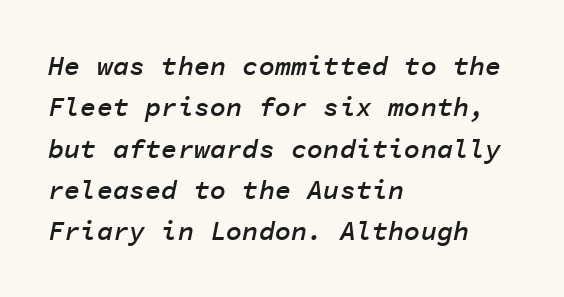
Q: Is the text bold? A: Semi-bold.
Q: Is the text italic (slanted)? A: Yes, it leans right by about 11 degrees.
Q: Is the text underlined? A: No.
Q: How is the paragraph aligned? A: Left-aligned.
Q: Is the spacing between letters normal or unusually wide? A: Normal.
Q: Is the spacing between lines tight, normal or loose? A: Normal.
